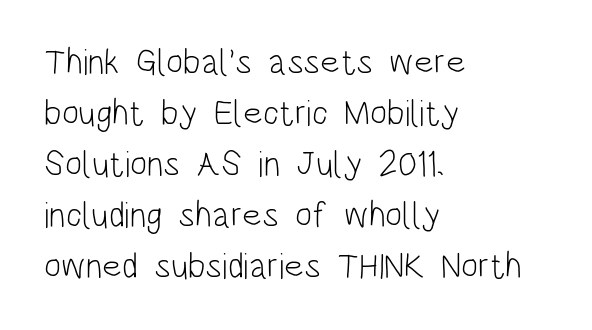
Note: no serifs on the glyphs. Posture: upright roman. Varying glyph widths throughout — classic text-font behaviour. Bare-footed words on every line.
